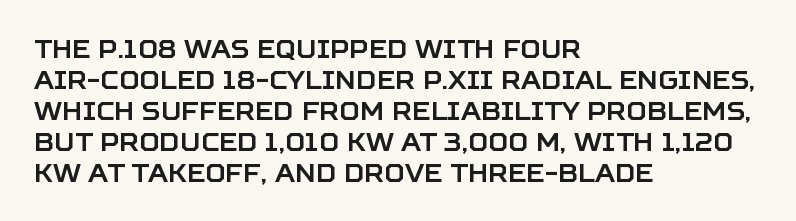
Q: Is the text italic (slanted)? A: No, it is upright.
Q: Is the text underlined? A: No.
Q: How is the paragraph aligned? A: Left-aligned.
Q: Is the spacing between letters normal or unusually wide? A: Normal.
